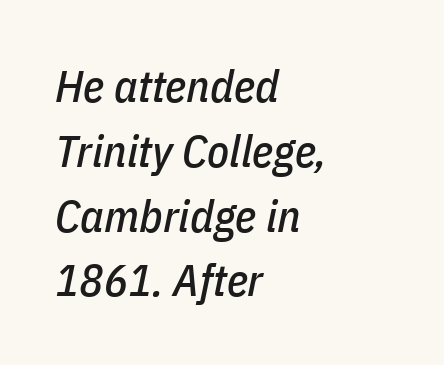
Q: Is the text italic (slanted)? A: Yes, it leans right by about 11 degrees.
Q: Is the text underlined? A: No.
Q: How is the paragraph aligned? A: Left-aligned.
Q: Is the spacing between letters normal or unusually wide? A: Normal.
Q: Is the spacing between lines tight, normal or loose? A: Normal.
Q: Width (condensed, normal, or wide)? A: Condensed.
Q: Stroke contrast? A: Low.
Q: x-height? A: Medium.
Q: Monospaced? A: No.
